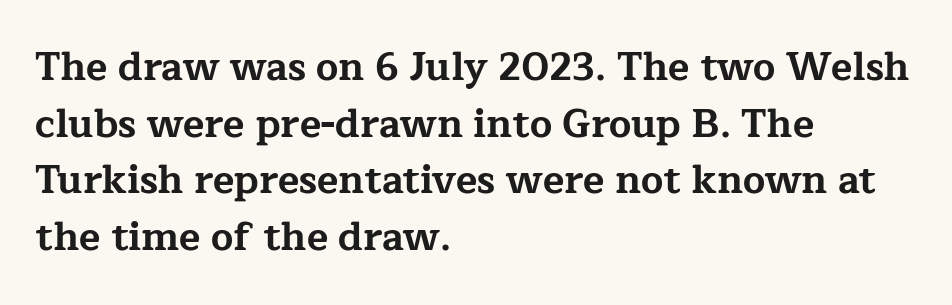
Q: Is the text bold? A: Yes.
Q: Is the text italic (slanted)? A: No, it is upright.
Q: Is the typeface a serif or a sans-serif typeface? A: Serif.
Q: Is the text underlined? A: No.
Q: How is the paragraph aligned? A: Left-aligned.
Q: Is the spacing between letters normal or unusually wide? A: Normal.
Q: Is the spacing between lines tight, normal or loose? A: Normal.
Q: Width (condensed, normal, or wide)? A: Wide.
Q: Stroke contrast? A: Low.
Q: x-height? A: Medium.
Q: Monospaced? A: No.
